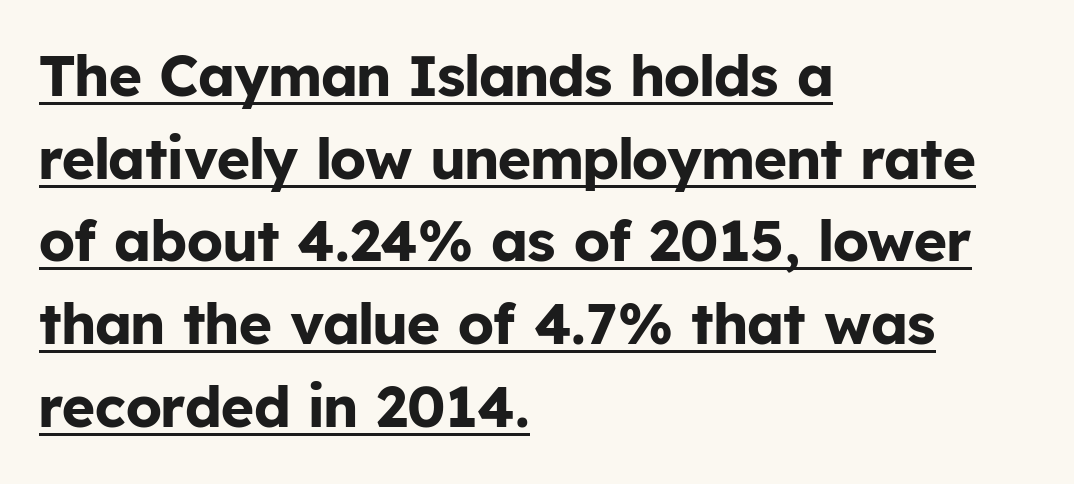
Q: Is the text bold? A: Yes.
Q: Is the text italic (slanted)? A: No, it is upright.
Q: Is the typeface a serif or a sans-serif typeface? A: Sans-serif.
Q: Is the text underlined? A: Yes.
Q: How is the paragraph aligned? A: Left-aligned.
Q: Is the spacing between letters normal or unusually wide? A: Normal.
Q: Is the spacing between lines tight, normal or loose? A: Normal.
Q: Width (condensed, normal, or wide)? A: Normal.
Q: Stroke contrast? A: Low.
Q: x-height? A: Medium.
Q: Monospaced? A: No.
